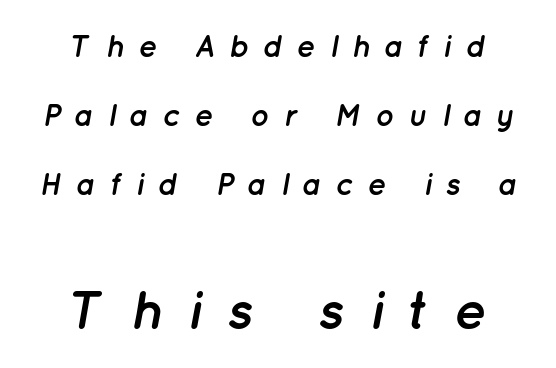
Italic? Definitely — the glyphs are oblique. Heavy, bold letterforms. Compare the two chunks: the lower has the greater cap height. Each letter keeps its own natural width here, so spacing adapts to shape. Is the block centered? Yes — each line is placed symmetrically about the middle. Just letters on the line, the space beneath them empty.
